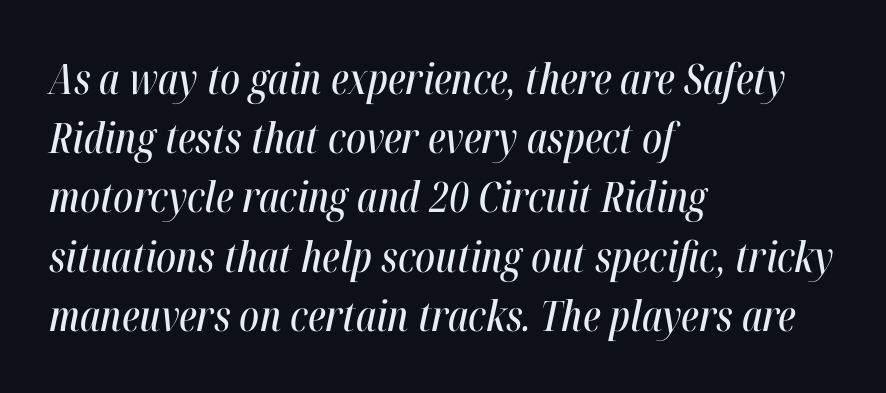
Characters follow at the spacing the type designer built in. Compared with a centered layout, this one pins lines to the left instead. Emphasis-style slanted type is in use. Reading down the column, the eye jumps a familiar distance to each next line.
